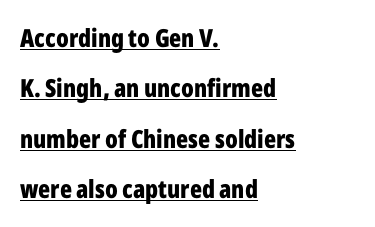
The image shows 25 px bold type, upright; set left-aligned, loose line spacing (2.02x), normal letter spacing, underlined.
